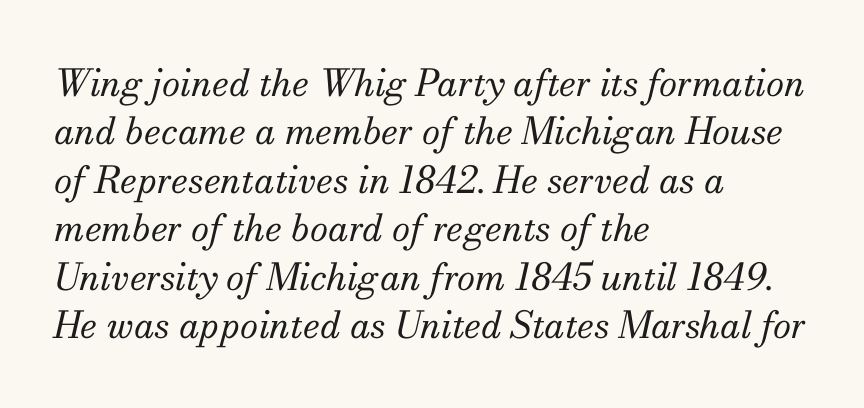
Q: Is the text bold? A: No.
Q: Is the text italic (slanted)? A: Yes, it leans right by about 13 degrees.
Q: Is the typeface a serif or a sans-serif typeface? A: Serif.
Q: Is the text underlined? A: No.
Q: How is the paragraph aligned? A: Left-aligned.
Q: Is the spacing between letters normal or unusually wide? A: Normal.
Q: Is the spacing between lines tight, normal or loose? A: Normal.
Q: Width (condensed, normal, or wide)? A: Normal.
Q: Stroke contrast? A: Medium.
Q: x-height? A: Small.
Q: Monospaced? A: No.
